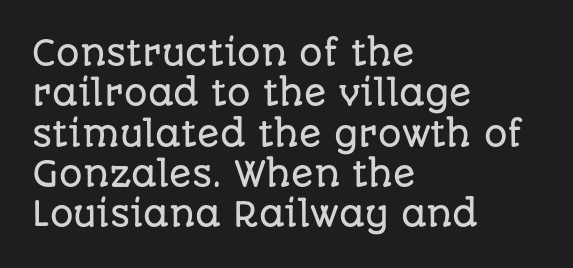
Nobody touched the tracking dial on this one. The letters advance in unequal steps, a hallmark of proportional type. Each row of text sits above clean, open space. The type family on display is of the sans-serif kind.
